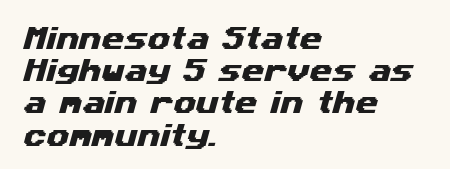
The image shows 26 px text type; set left-aligned, line spacing 1.24x, normal letter spacing, not underlined.
